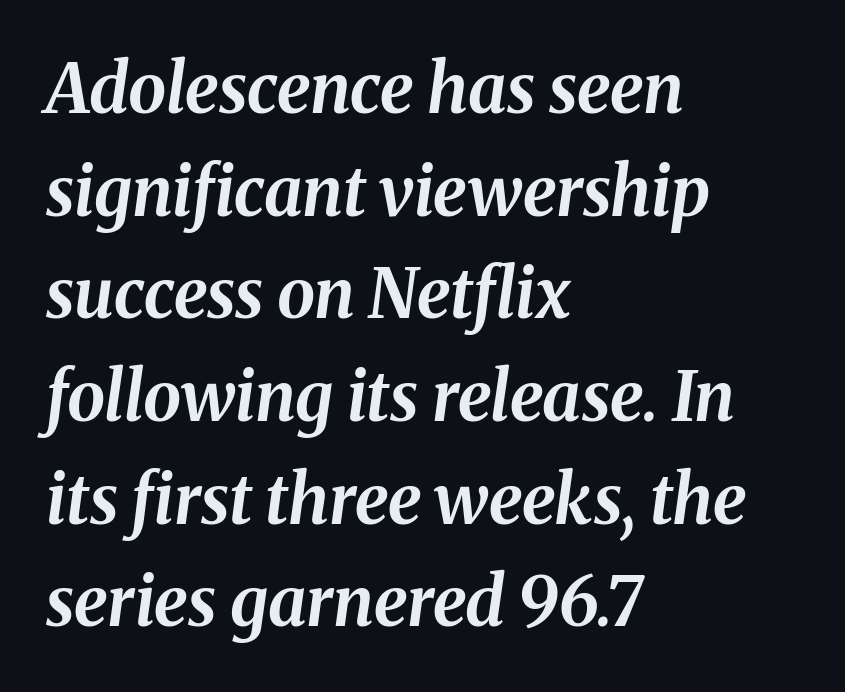
The image shows 68 px bold type, italic (leaning right); set left-aligned, normal line spacing (1.51x), normal letter spacing, not underlined; medium stroke contrast and a medium x-height.
